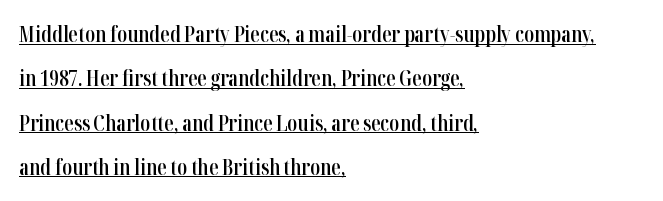
Q: Is the text bold? A: Semi-bold.
Q: Is the text italic (slanted)? A: No, it is upright.
Q: Is the text underlined? A: Yes.
Q: How is the paragraph aligned? A: Left-aligned.
Q: Is the spacing between letters normal or unusually wide? A: Normal.
Q: Is the spacing between lines tight, normal or loose? A: Loose.
